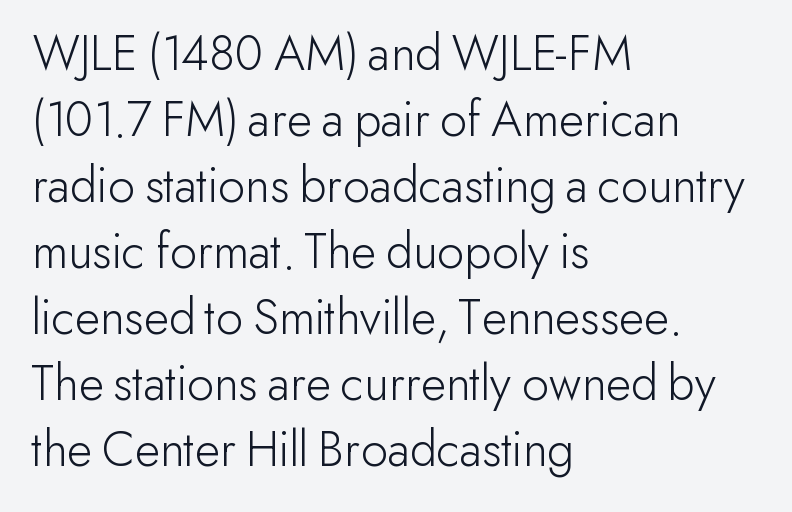
Descenders are the only things crossing below the line. Left-aligned paragraph, ragged on the right. The lines sit at an ordinary, default distance from one another. Italic: no, the glyphs are upright roman. Here the designer chose a conventional face with non-uniform glyph widths.
